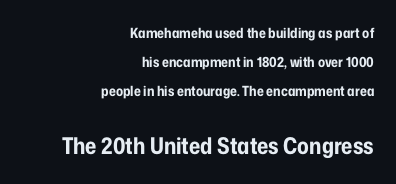
{"italic": "no", "bold": "yes", "underline": "no", "align": "right", "line_spacing": "loose", "line_spacing_ratio": 2.08, "letter_spacing": "normal", "letter_spacing_em": 0.0, "larger_block": "second", "size_ratio": 1.64, "glyph_px": 23}
